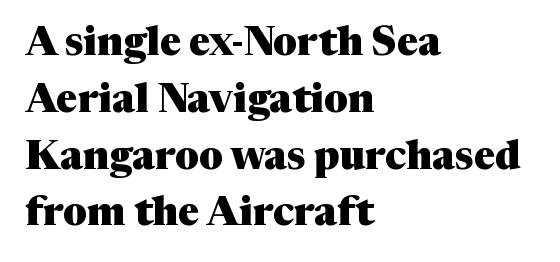
Leading: standard. What kind of face is this? One with serifs. Spacing verdict: proportional, widths tailored to each character. The face used here has the dense, thick strokes of a bold. The passage is arranged the way most books set body copy — flush left.
